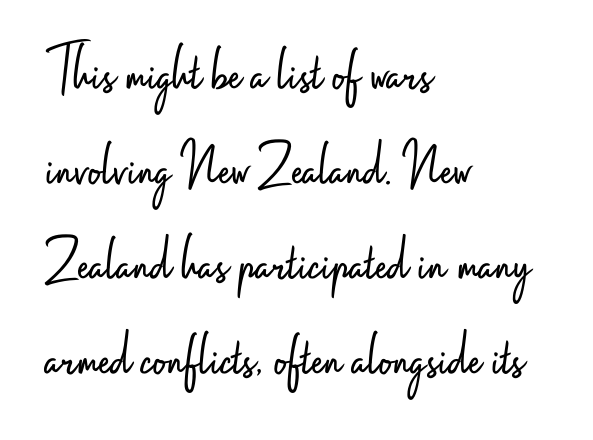
{"serif": "no", "bold": "no", "weight": "light", "width": "condensed", "stroke_contrast": "low", "x_height": "small", "monospaced": "no", "underline": "no", "align": "left", "line_spacing": "normal", "line_spacing_ratio": 1.46, "letter_spacing": "normal", "letter_spacing_em": 0.0, "glyph_px": 65}
